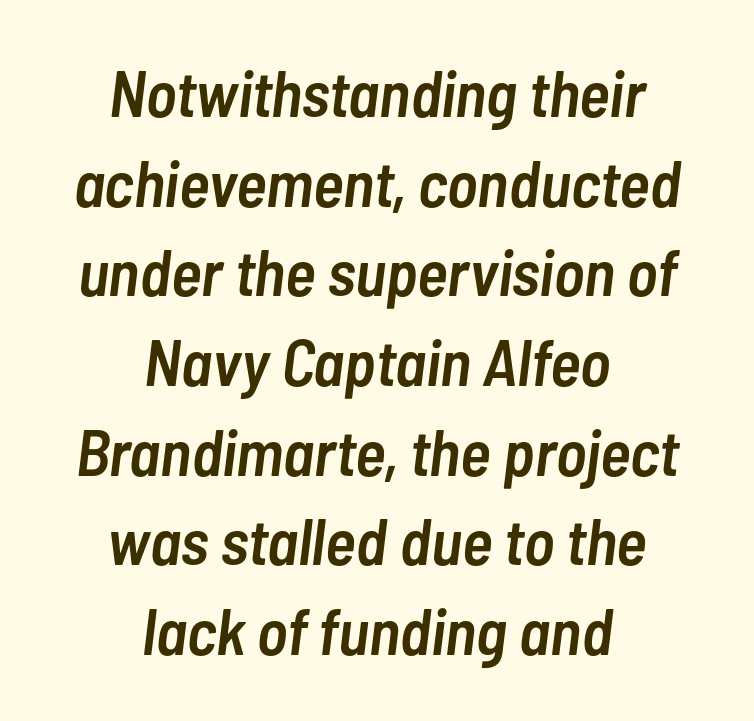
The image shows 65 px semibold, condensed type, italic (leaning right); set centered, normal line spacing (1.38x), normal letter spacing, not underlined; low stroke contrast and a medium x-height.
